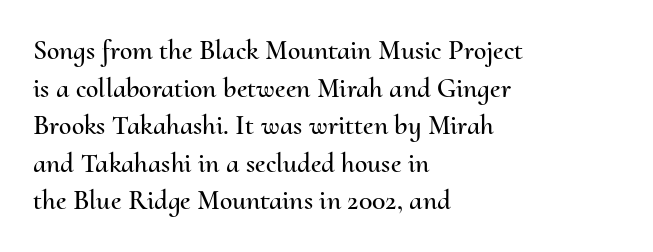
{"italic": "no", "width": "normal", "stroke_contrast": "medium", "x_height": "small", "monospaced": "no", "underline": "no", "align": "left", "line_spacing": "normal", "line_spacing_ratio": 1.34, "letter_spacing": "normal", "letter_spacing_em": 0.0, "glyph_px": 28}
